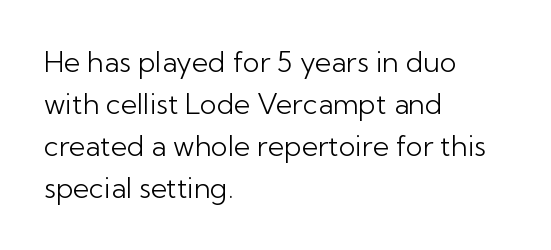
{"serif": "no", "italic": "no", "bold": "no", "weight": "light", "width": "normal", "stroke_contrast": "low", "x_height": "medium", "monospaced": "no", "underline": "no", "align": "left", "line_spacing": "normal", "line_spacing_ratio": 1.5, "letter_spacing": "normal", "letter_spacing_em": 0.0, "glyph_px": 28}
